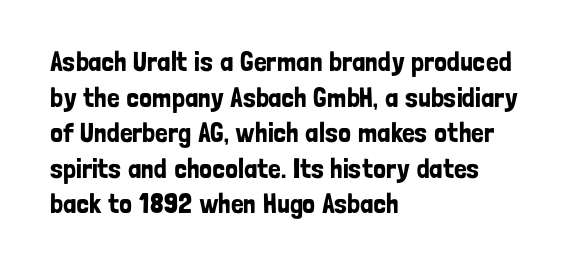
The image shows 28 px condensed sans-serif type, upright; set left-aligned, normal line spacing (1.27x), normal letter spacing, not underlined; low stroke contrast and a medium x-height.
